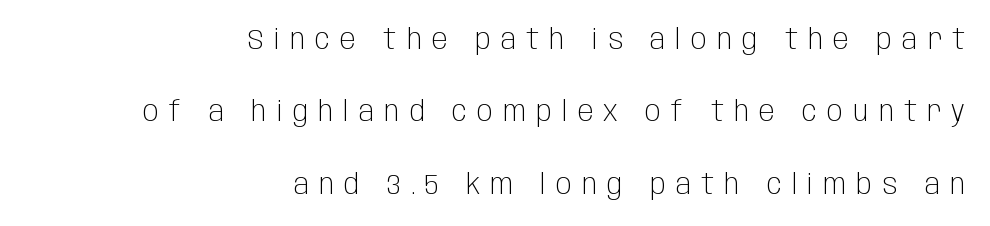
Is this a fixed-width face? No — the glyphs have proportional, varying widths. Posture: vertical. Typeset ragged left — the right edge is the straight one. How would I describe the line gaps? Wide and relaxed.
